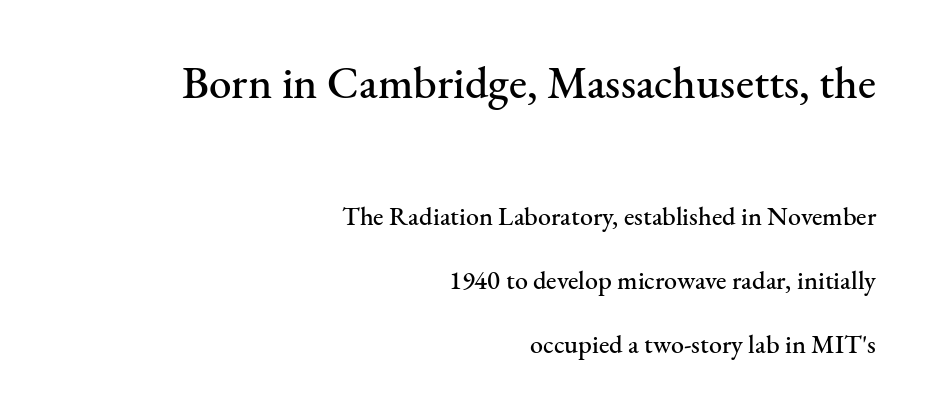
Q: Is the text italic (slanted)? A: No, it is upright.
Q: Is the typeface a serif or a sans-serif typeface? A: Serif.
Q: Is the text underlined? A: No.
Q: How is the paragraph aligned? A: Right-aligned.
Q: Is the spacing between letters normal or unusually wide? A: Normal.
Q: Is the spacing between lines tight, normal or loose? A: Loose.
Q: Which block of text is set in a larger size, the first (top) or the second (bottom)? A: The first (top) one.
Q: Width (condensed, normal, or wide)? A: Normal.
Q: Stroke contrast? A: Medium.
Q: x-height? A: Small.
Q: Monospaced? A: No.
